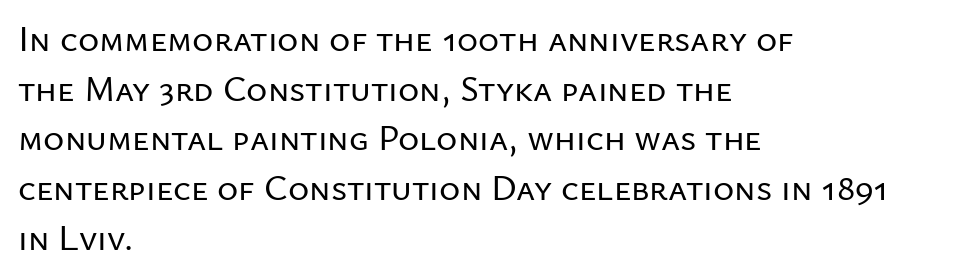
Font category for this specimen: sans-serif. What stands out about the letter spacing? Nothing — it is the standard amount. Proportional: the letters do not fall into vertical columns. The leading is moderate, giving the passage an even texture. The letters stand straight up with perfectly vertical stems.
